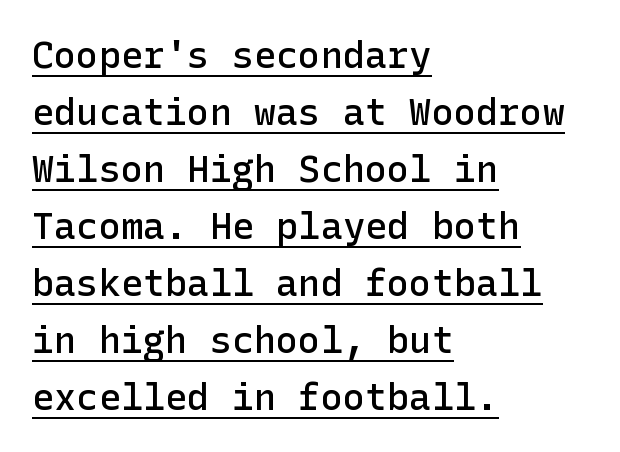
Q: Is the text bold? A: Semi-bold.
Q: Is the text italic (slanted)? A: No, it is upright.
Q: Is the typeface a serif or a sans-serif typeface? A: Sans-serif.
Q: Is the text underlined? A: Yes.
Q: How is the paragraph aligned? A: Left-aligned.
Q: Is the spacing between letters normal or unusually wide? A: Normal.
Q: Is the spacing between lines tight, normal or loose? A: Normal.
Q: Width (condensed, normal, or wide)? A: Normal.
Q: Stroke contrast? A: Low.
Q: x-height? A: Medium.
